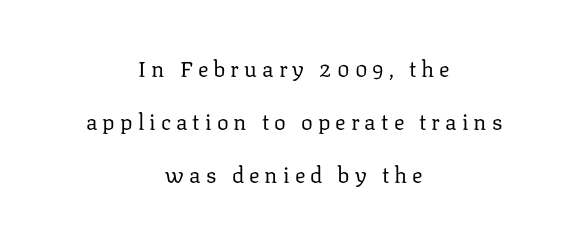
The image shows 22 px text type, upright; set centered, loose line spacing (2.41x), unusually wide letter spacing (+0.23 em), not underlined.
